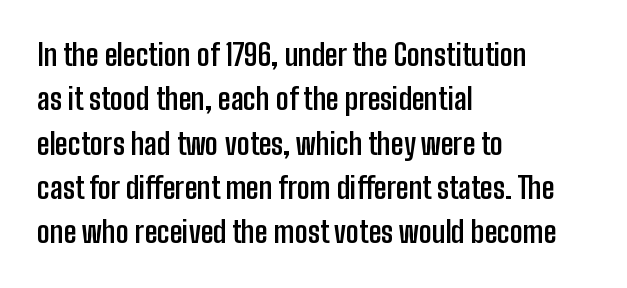
The image shows 29 px semibold, condensed sans-serif type, upright; set left-aligned, normal line spacing (1.53x), normal letter spacing, not underlined; low stroke contrast and a medium x-height.
